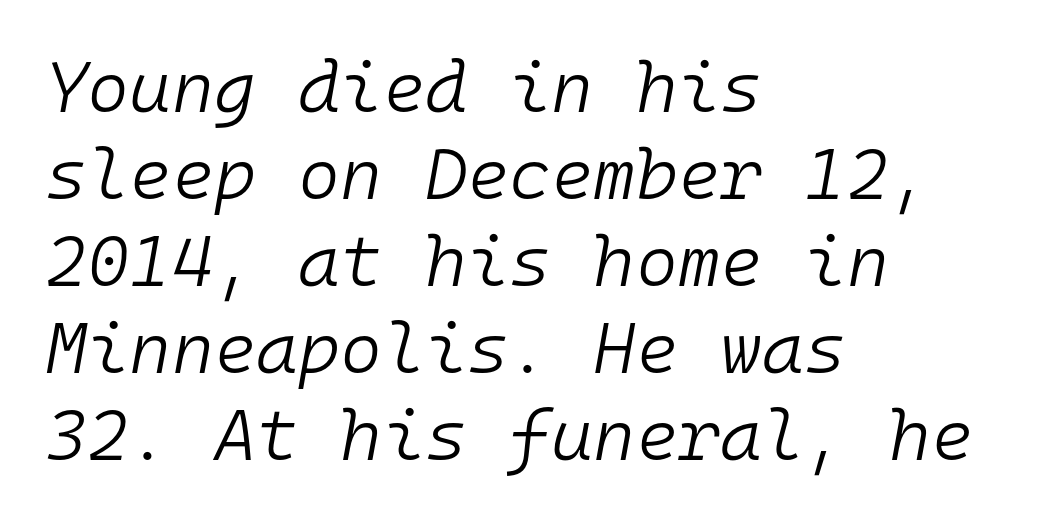
{"italic": "yes", "lean": "right", "slant_degrees": 10, "bold": "no", "weight": "light", "width": "normal", "stroke_contrast": "low", "x_height": "medium", "monospaced": "yes", "underline": "no", "align": "left", "line_spacing_ratio": 1.21, "letter_spacing": "normal", "letter_spacing_em": 0.0, "glyph_px": 72}
